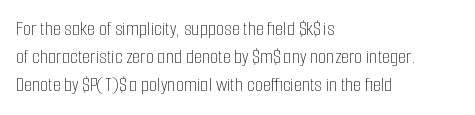
The image shows 21 px text type, upright; set left-aligned, normal line spacing (1.34x), normal letter spacing, not underlined.
